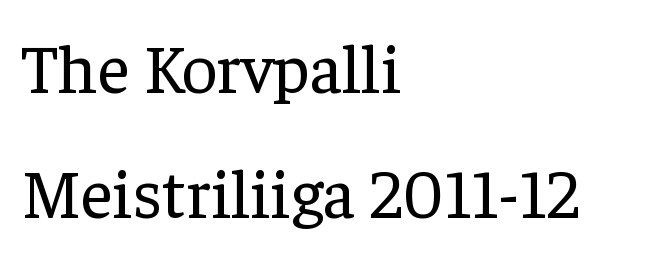
Q: Is the text bold? A: No.
Q: Is the text italic (slanted)? A: No, it is upright.
Q: Is the typeface a serif or a sans-serif typeface? A: Serif.
Q: Is the text underlined? A: No.
Q: How is the paragraph aligned? A: Left-aligned.
Q: Is the spacing between letters normal or unusually wide? A: Normal.
Q: Width (condensed, normal, or wide)? A: Normal.
Q: Stroke contrast? A: Low.
Q: x-height? A: Medium.
Q: Monospaced? A: No.
